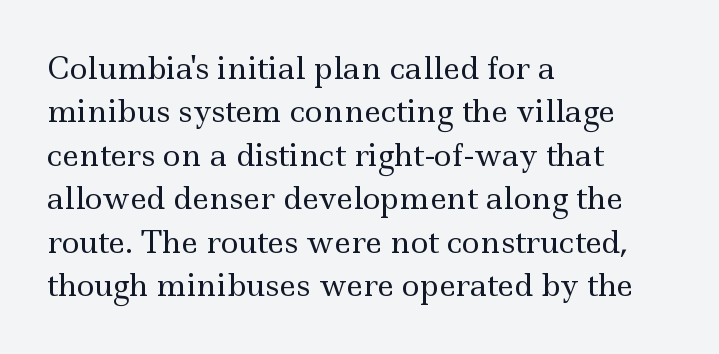
The image shows 30 px regular-weight, wide serif type, upright; set left-aligned, normal line spacing (1.45x), normal letter spacing, not underlined; a small x-height.
